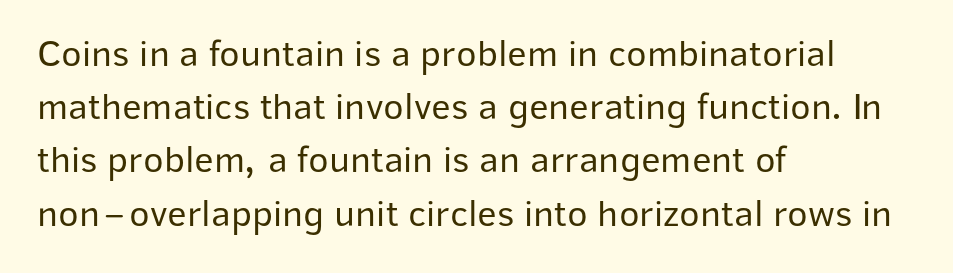
Each letter keeps its own natural width here, so spacing adapts to shape. This rendering leaves character spacing at its baseline value. Leading matches the norm, producing a regular column. Posture: upright roman.
